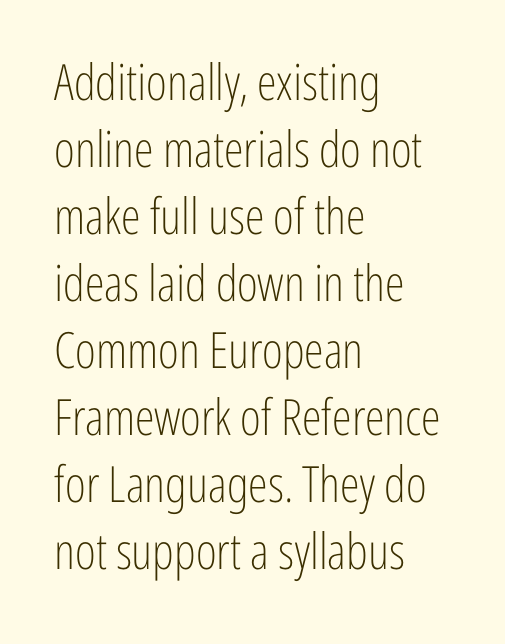
The image shows 50 px light, condensed sans-serif type, upright; set left-aligned, normal line spacing (1.34x), normal letter spacing, not underlined; low stroke contrast and a medium x-height.
